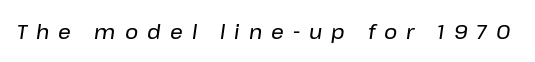
Q: Is the text italic (slanted)? A: Yes, it leans right by about 8 degrees.
Q: Is the text underlined? A: No.
Q: Is the spacing between letters normal or unusually wide? A: Unusually wide.
